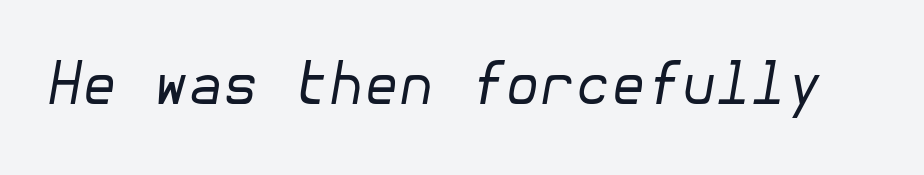
The specimen reads as italic at a glance. A typesetter would call this zero additional tracking. Any mark beneath the type? The region is blank. A quiet, ordinary-to-light weight characterises the typeface.
